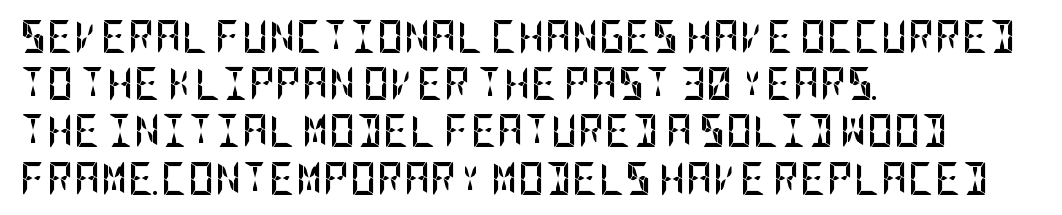
Check under the words: just untouched page. Spacing between characters is what you'd get straight out of the box. Stroke terminals: plain, sans-serif. Notice how thick the strokes are: this is what a full bold looks like. One-word summary of the alignment: left. What's the leading like? Ordinary, nothing unusual.
